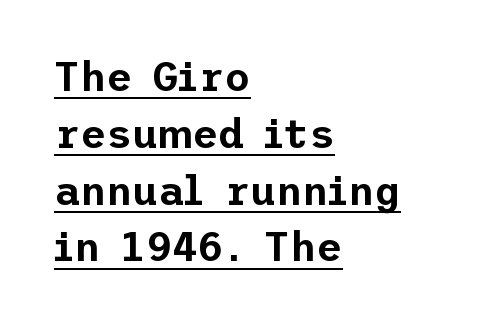
Q: Is the text italic (slanted)? A: No, it is upright.
Q: Is the typeface a serif or a sans-serif typeface? A: Sans-serif.
Q: Is the text underlined? A: Yes.
Q: How is the paragraph aligned? A: Left-aligned.
Q: Is the spacing between letters normal or unusually wide? A: Normal.
Q: Is the spacing between lines tight, normal or loose? A: Normal.
Q: Width (condensed, normal, or wide)? A: Normal.
Q: Stroke contrast? A: Low.
Q: x-height? A: Medium.
